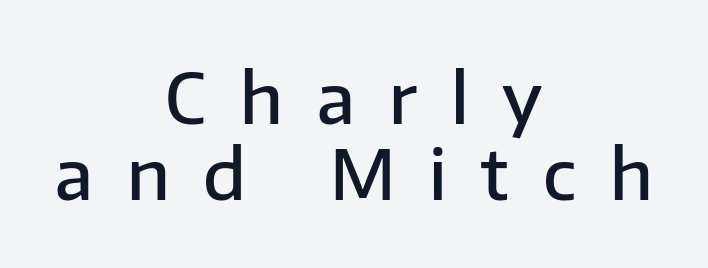
The letters carry no serifs — their stems end cleanly without finishing strokes. One glance says dense: line gaps are narrower than usual. Every character sits straight up, as roman type does. Notice how the passage keeps no hard edge, just a central spine. A bare baseline throughout the passage.
